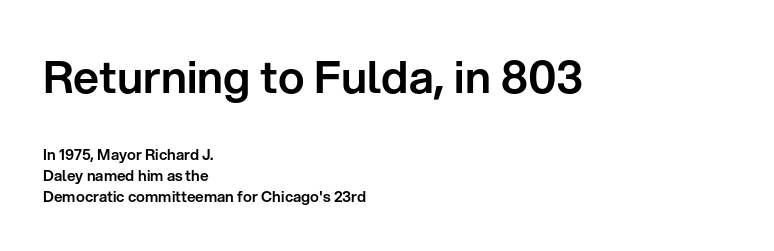
Q: Is the text italic (slanted)? A: No, it is upright.
Q: Is the typeface a serif or a sans-serif typeface? A: Sans-serif.
Q: Is the text underlined? A: No.
Q: How is the paragraph aligned? A: Left-aligned.
Q: Is the spacing between letters normal or unusually wide? A: Normal.
Q: Is the spacing between lines tight, normal or loose? A: Normal.
Q: Which block of text is set in a larger size, the first (top) or the second (bottom)? A: The first (top) one.
Q: Width (condensed, normal, or wide)? A: Normal.
Q: Stroke contrast? A: Low.
Q: x-height? A: Medium.
Q: Monospaced? A: No.
